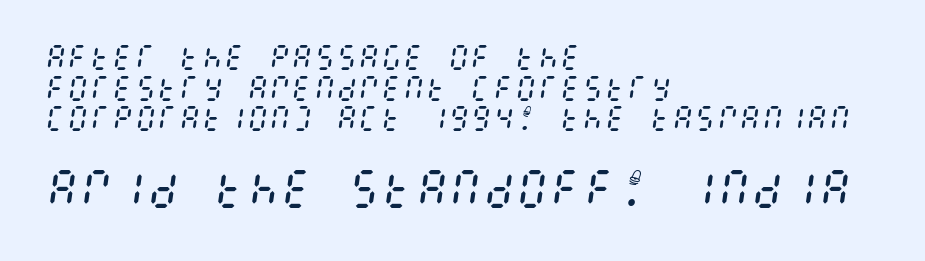
Q: Is the text bold? A: No.
Q: Is the text italic (slanted)? A: Yes, it leans right by about 8 degrees.
Q: Is the text underlined? A: No.
Q: How is the paragraph aligned? A: Left-aligned.
Q: Is the spacing between letters normal or unusually wide? A: Normal.
Q: Is the spacing between lines tight, normal or loose? A: Tight.
Q: Which block of text is set in a larger size, the first (top) or the second (bottom)? A: The second (bottom) one.
Q: Width (condensed, normal, or wide)? A: Condensed.
Q: Stroke contrast? A: Medium.
Q: x-height? A: Large.
